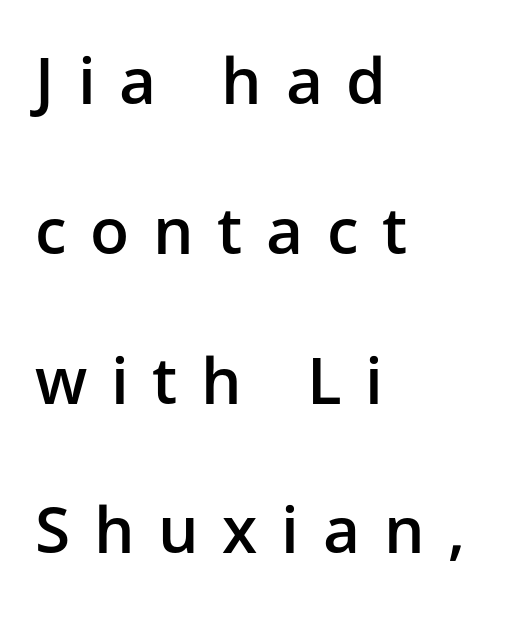
{"serif": "no", "italic": "no", "bold": "semi", "weight": "semibold", "width": "normal", "stroke_contrast": "low", "x_height": "medium", "monospaced": "no", "underline": "no", "align": "left", "line_spacing": "loose", "line_spacing_ratio": 2.34, "letter_spacing": "wide", "letter_spacing_em": 0.37, "glyph_px": 64}
